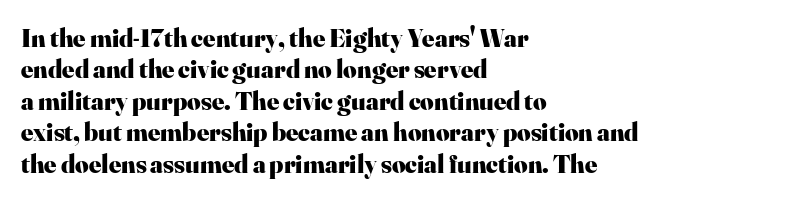
The image shows 26 px bold type, upright; set left-aligned, line spacing 1.21x, normal letter spacing, not underlined.
